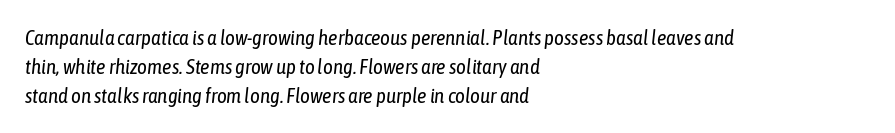
The image shows 21 px text type, italic (leaning right); set left-aligned, normal line spacing (1.37x), normal letter spacing, not underlined.
